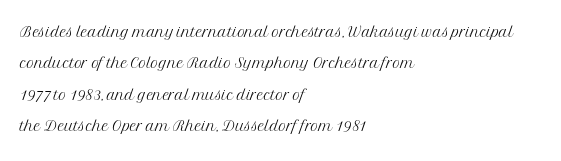
The image shows 21 px text type; set left-aligned, normal line spacing (1.5x), normal letter spacing, not underlined.
